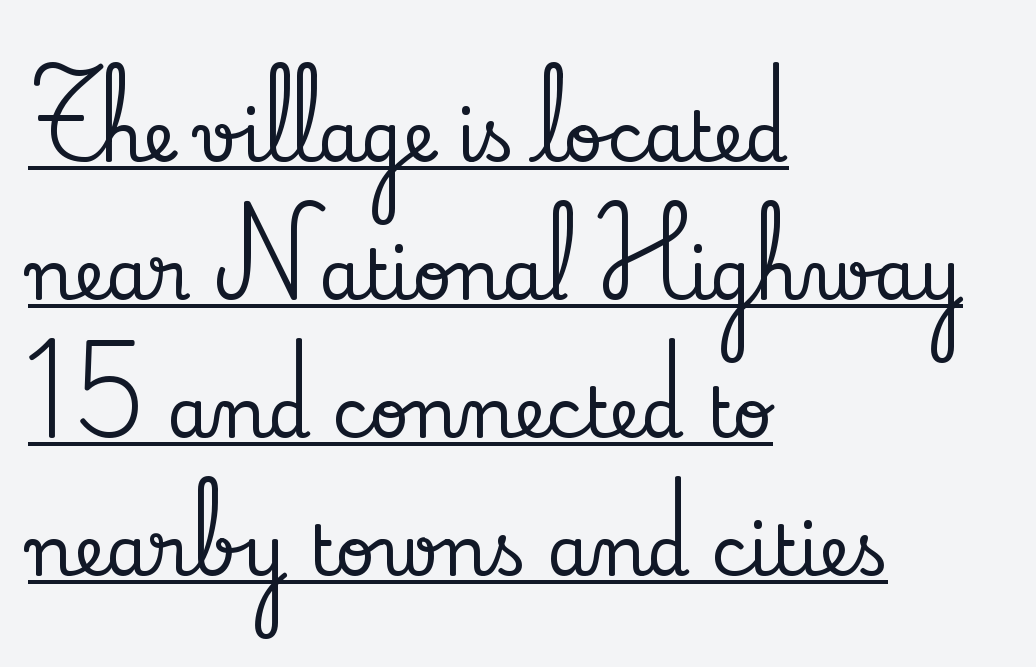
The image shows 69 px serif type, upright; set left-aligned, loose line spacing (2.0x), normal letter spacing, underlined; low stroke contrast and a small x-height.
